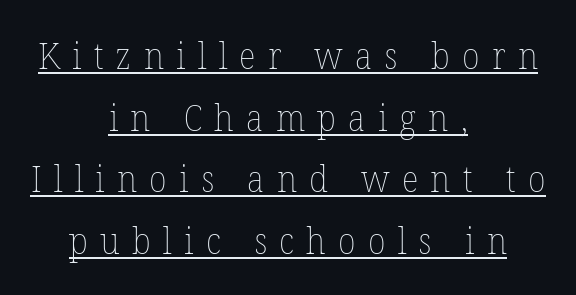
Q: Is the text bold? A: No.
Q: Is the text italic (slanted)? A: No, it is upright.
Q: Is the text underlined? A: Yes.
Q: How is the paragraph aligned? A: Centered.
Q: Is the spacing between letters normal or unusually wide? A: Unusually wide.
Q: Width (condensed, normal, or wide)? A: Normal.
Q: Stroke contrast? A: Low.
Q: x-height? A: Medium.
Q: Monospaced? A: No.
